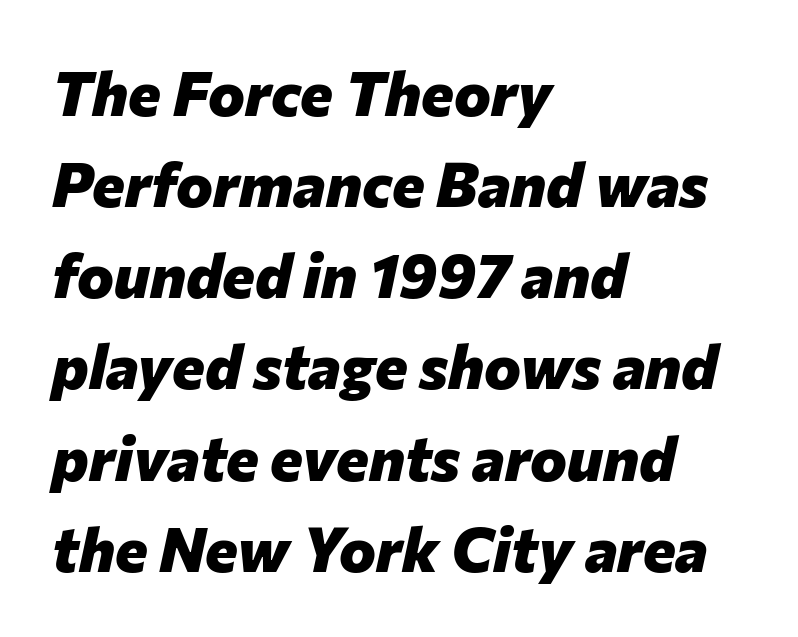
The image shows 62 px heavy type, italic (leaning right); set left-aligned, normal line spacing (1.47x), normal letter spacing, not underlined; low stroke contrast and a medium x-height.
